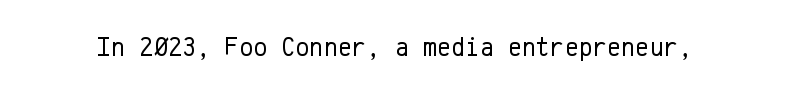
Has an underline been added? It has not. The type is set solid horizontally, with unmodified tracking. The characters are drawn with everyday or finer stroke widths. Every character sits straight up, as roman type does.
